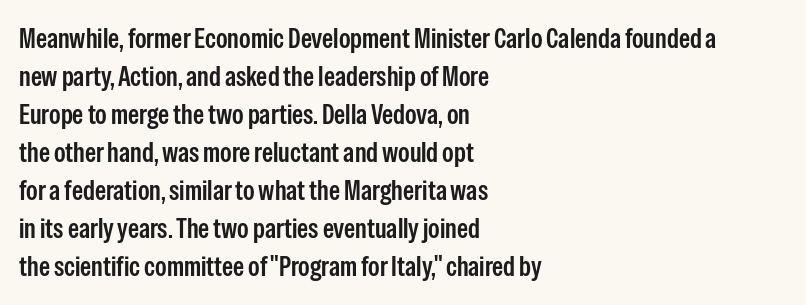
The image shows 28 px condensed sans-serif type, upright; set left-aligned, normal line spacing (1.36x), normal letter spacing, not underlined; low stroke contrast and a medium x-height.
